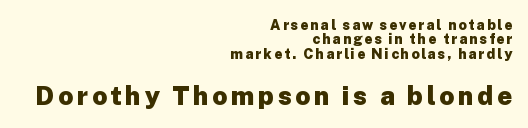
Q: Is the text bold? A: Yes.
Q: Is the text italic (slanted)? A: No, it is upright.
Q: Is the text underlined? A: No.
Q: How is the paragraph aligned? A: Right-aligned.
Q: Is the spacing between lines tight, normal or loose? A: Tight.
Q: Which block of text is set in a larger size, the first (top) or the second (bottom)? A: The second (bottom) one.
